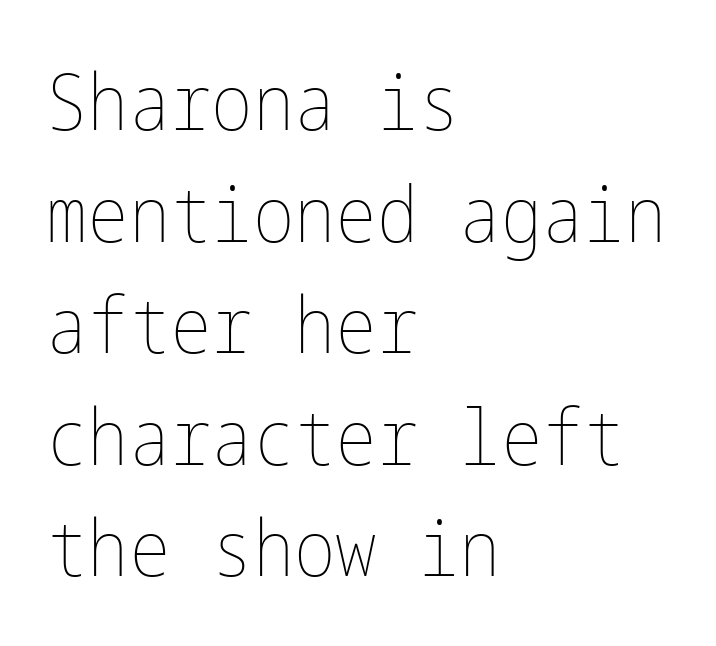
{"italic": "no", "bold": "no", "weight": "thin", "width": "condensed", "stroke_contrast": "low", "x_height": "medium", "underline": "no", "align": "left", "line_spacing": "normal", "line_spacing_ratio": 1.43, "letter_spacing": "normal", "letter_spacing_em": 0.0, "glyph_px": 78}
